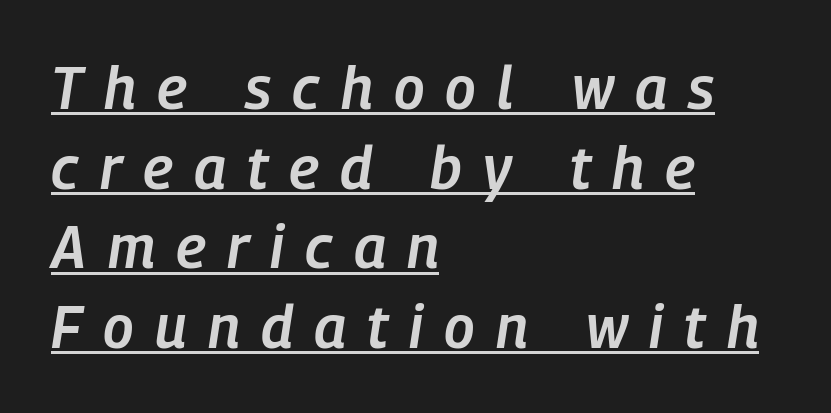
Q: Is the text bold? A: Semi-bold.
Q: Is the text italic (slanted)? A: Yes, it leans right by about 9 degrees.
Q: Is the text underlined? A: Yes.
Q: How is the paragraph aligned? A: Left-aligned.
Q: Is the spacing between letters normal or unusually wide? A: Unusually wide.
Q: Is the spacing between lines tight, normal or loose? A: Normal.
Q: Width (condensed, normal, or wide)? A: Condensed.
Q: Stroke contrast? A: Low.
Q: x-height? A: Medium.
Q: Monospaced? A: No.
